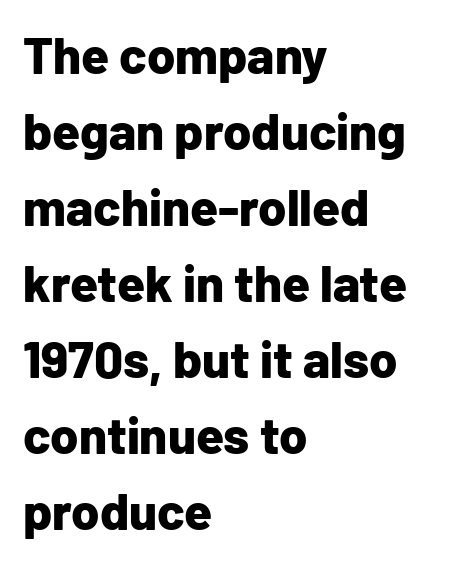
The image shows 51 px bold sans-serif type, upright; set left-aligned, normal line spacing (1.49x), normal letter spacing, not underlined; low stroke contrast and a medium x-height.
